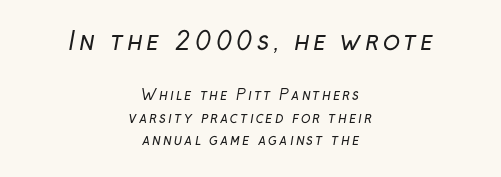
Q: Is the text bold? A: No.
Q: Is the text underlined? A: No.
Q: How is the paragraph aligned? A: Centered.
Q: Is the spacing between lines tight, normal or loose? A: Normal.
Q: Which block of text is set in a larger size, the first (top) or the second (bottom)? A: The first (top) one.
